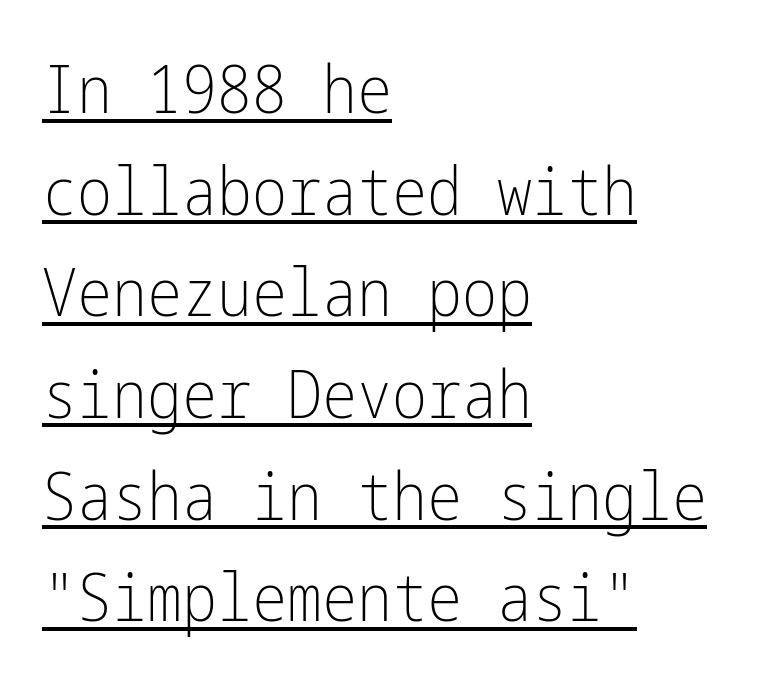
{"serif": "no", "italic": "no", "bold": "no", "weight": "light", "width": "condensed", "stroke_contrast": "low", "x_height": "medium", "underline": "yes", "align": "left", "line_spacing": "normal", "line_spacing_ratio": 1.54, "letter_spacing": "normal", "letter_spacing_em": 0.0, "glyph_px": 66}
